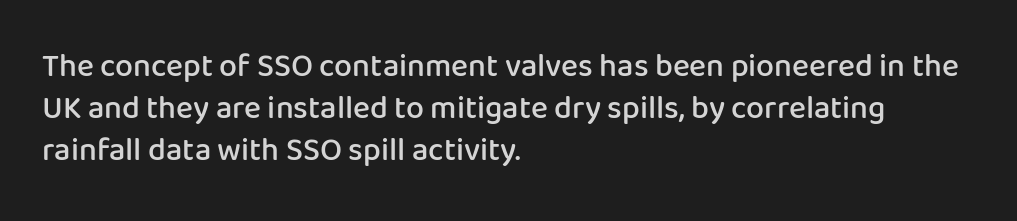
Q: Is the text bold? A: Semi-bold.
Q: Is the text italic (slanted)? A: No, it is upright.
Q: Is the typeface a serif or a sans-serif typeface? A: Sans-serif.
Q: Is the text underlined? A: No.
Q: How is the paragraph aligned? A: Left-aligned.
Q: Is the spacing between letters normal or unusually wide? A: Normal.
Q: Is the spacing between lines tight, normal or loose? A: Normal.
Q: Width (condensed, normal, or wide)? A: Normal.
Q: Stroke contrast? A: Low.
Q: x-height? A: Medium.
Q: Monospaced? A: No.
